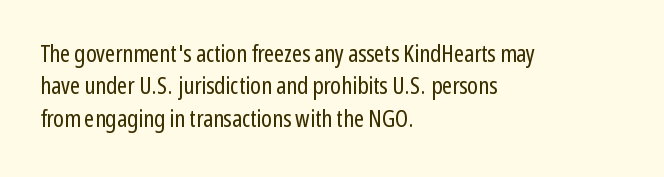
{"italic": "no", "bold": "no", "underline": "no", "align": "left", "line_spacing": "normal", "line_spacing_ratio": 1.35, "letter_spacing": "normal", "letter_spacing_em": 0.0, "glyph_px": 24}
